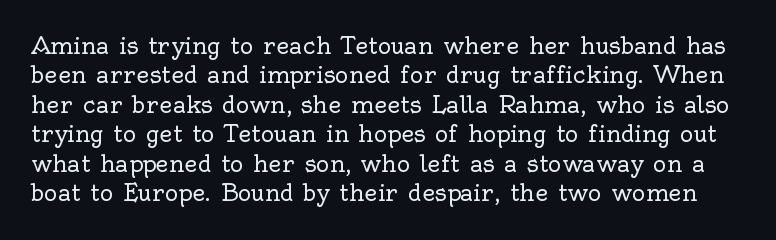
Q: Is the text bold? A: No.
Q: Is the text italic (slanted)? A: No, it is upright.
Q: Is the text underlined? A: No.
Q: Is the spacing between letters normal or unusually wide? A: Normal.
Q: Is the spacing between lines tight, normal or loose? A: Normal.
